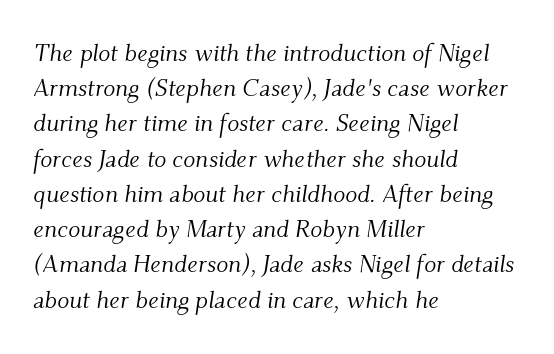
Q: Is the text bold? A: No.
Q: Is the text italic (slanted)? A: Yes, it leans right by about 9 degrees.
Q: Is the text underlined? A: No.
Q: How is the paragraph aligned? A: Left-aligned.
Q: Is the spacing between letters normal or unusually wide? A: Normal.
Q: Is the spacing between lines tight, normal or loose? A: Normal.
